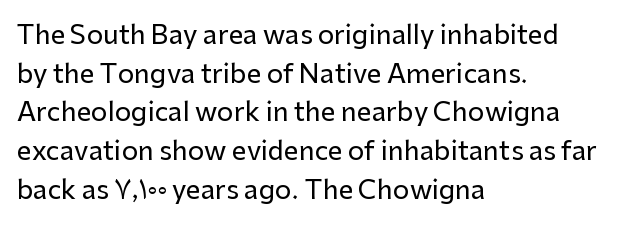
If you measured baseline to baseline, you'd find a middling distance. The line texture is even and compact thanks to regular tracking. Descender tails drop into unmarked territory. Posture: upright roman. Horizontally, the lines are justified to the leading edge only.
